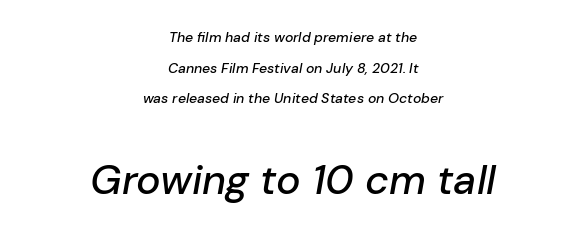
Q: Is the text italic (slanted)? A: Yes, it leans right by about 10 degrees.
Q: Is the text underlined? A: No.
Q: How is the paragraph aligned? A: Centered.
Q: Is the spacing between letters normal or unusually wide? A: Normal.
Q: Is the spacing between lines tight, normal or loose? A: Loose.
Q: Which block of text is set in a larger size, the first (top) or the second (bottom)? A: The second (bottom) one.
Q: Width (condensed, normal, or wide)? A: Normal.
Q: Stroke contrast? A: Low.
Q: x-height? A: Medium.
Q: Monospaced? A: No.
